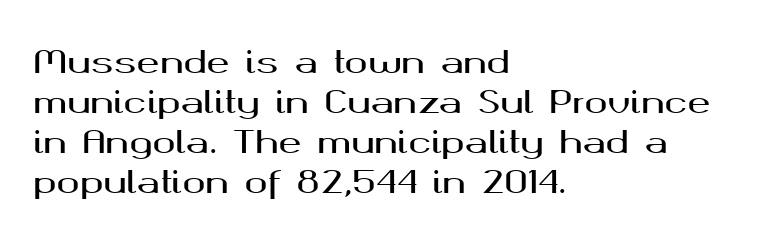
Q: Is the text italic (slanted)? A: No, it is upright.
Q: Is the typeface a serif or a sans-serif typeface? A: Sans-serif.
Q: Is the text underlined? A: No.
Q: How is the paragraph aligned? A: Left-aligned.
Q: Is the spacing between letters normal or unusually wide? A: Normal.
Q: Is the spacing between lines tight, normal or loose? A: Normal.
Q: Width (condensed, normal, or wide)? A: Wide.
Q: Stroke contrast? A: Medium.
Q: x-height? A: Medium.
Q: Monospaced? A: No.
